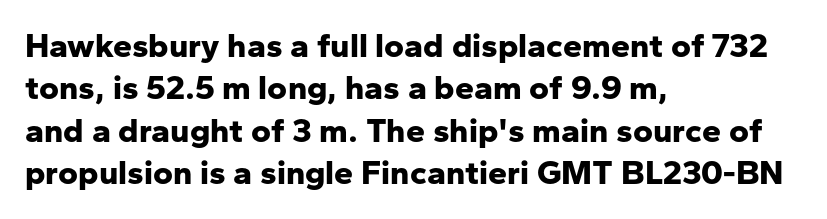
In terms of leading, this rendering sits right in the middle. Each line starts at the same left margin while the right side varies. This is the regular roman posture of the typeface. This is heavy type, rendered in bold. Unmarked baselines from the first word to the last.
